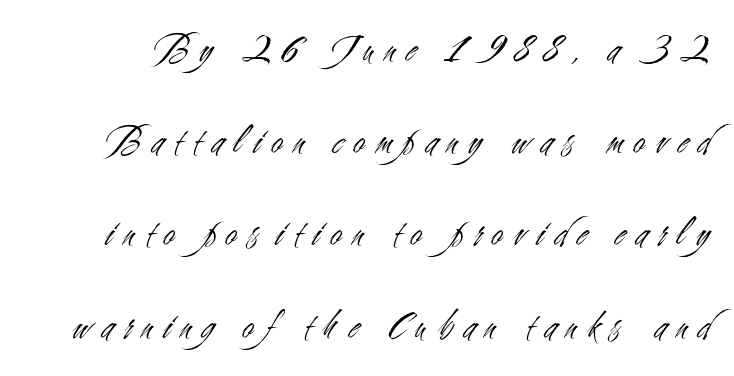
Q: Is the text bold? A: No.
Q: Is the text italic (slanted)? A: Yes.
Q: Is the typeface a serif or a sans-serif typeface? A: Sans-serif.
Q: Is the text underlined? A: No.
Q: Is the spacing between letters normal or unusually wide? A: Unusually wide.
Q: Is the spacing between lines tight, normal or loose? A: Loose.
Q: Width (condensed, normal, or wide)? A: Condensed.
Q: Stroke contrast? A: Medium.
Q: x-height? A: Small.
Q: Monospaced? A: No.
